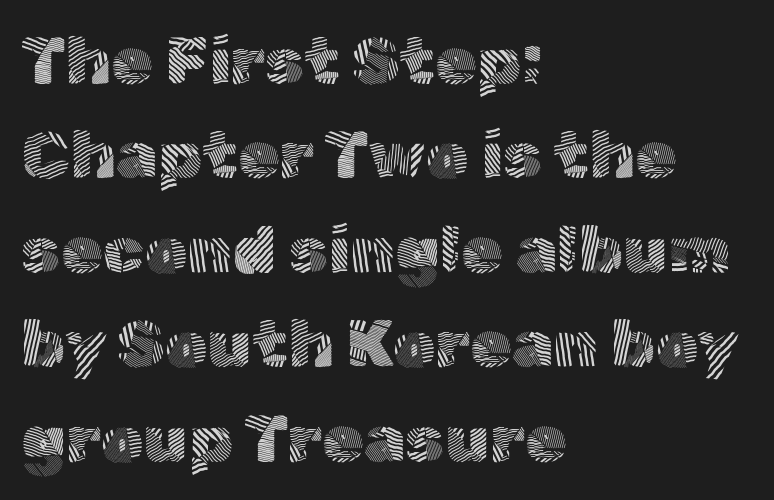
{"serif": "no", "italic": "no", "bold": "no", "weight": "light", "width": "normal", "x_height": "medium", "monospaced": "no", "underline": "no", "align": "left", "line_spacing": "normal", "line_spacing_ratio": 1.41, "letter_spacing": "normal", "letter_spacing_em": 0.0, "glyph_px": 67}
